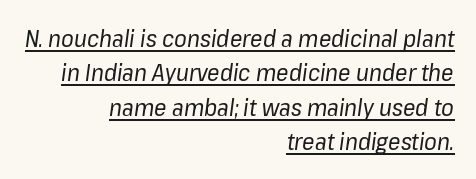
Q: Is the text bold? A: No.
Q: Is the text italic (slanted)? A: Yes, it leans right by about 8 degrees.
Q: Is the text underlined? A: Yes.
Q: How is the paragraph aligned? A: Right-aligned.
Q: Is the spacing between letters normal or unusually wide? A: Normal.
Q: Is the spacing between lines tight, normal or loose? A: Normal.
